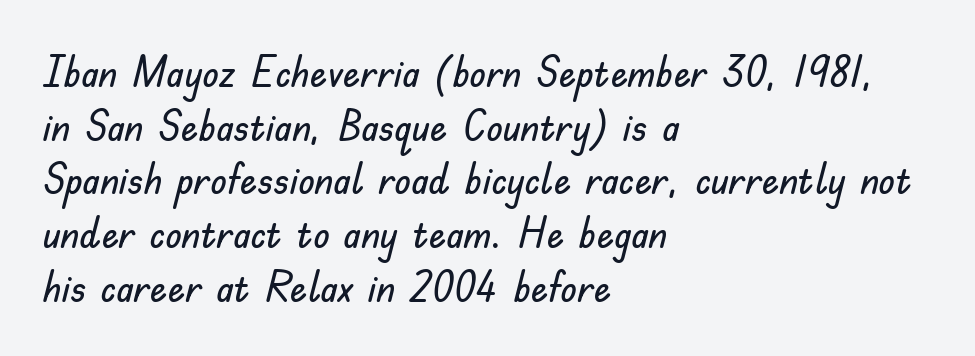
The string is rendered with underlining switched off. Character widths vary here, with narrow letters taking less room than wide ones. Students, observe: this is what conventionally led text looks like.
